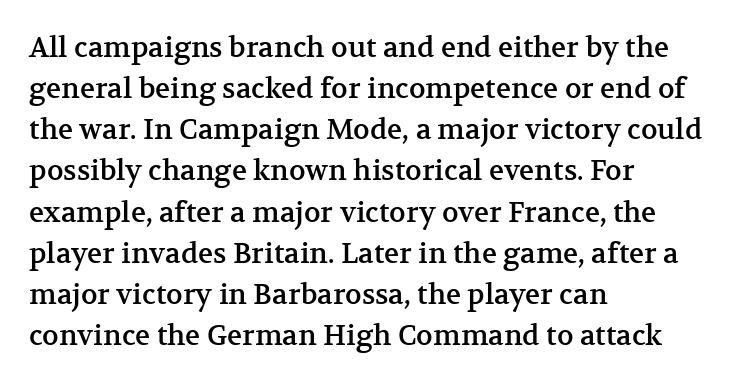
The image shows 28 px serif type, upright; set left-aligned, normal line spacing (1.47x), normal letter spacing, not underlined; medium stroke contrast and a medium x-height.
